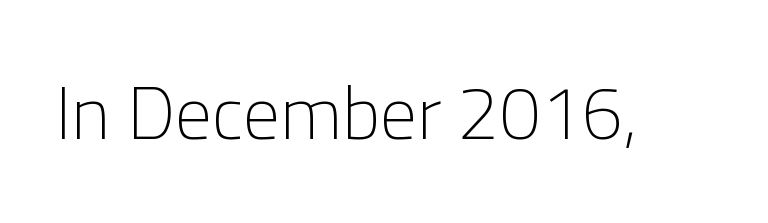
{"serif": "no", "italic": "no", "bold": "no", "weight": "light", "width": "normal", "stroke_contrast": "low", "x_height": "medium", "monospaced": "no", "underline": "no", "letter_spacing": "normal", "letter_spacing_em": 0.0, "glyph_px": 74}
